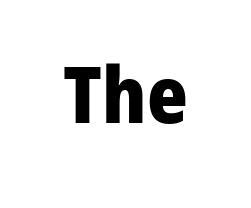
The image shows 78 px heavy sans-serif type, upright; set normal letter spacing, not underlined; low stroke contrast and a medium x-height.
